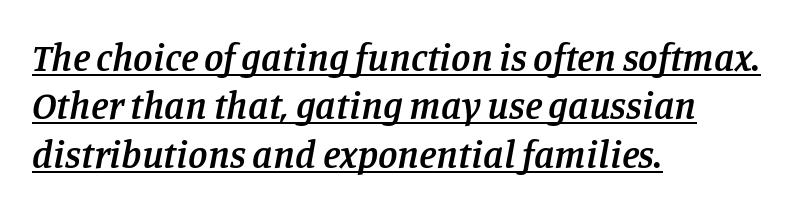
{"serif": "yes", "italic": "yes", "lean": "right", "slant_degrees": 11, "bold": "semi", "weight": "semibold", "width": "normal", "stroke_contrast": "low", "x_height": "large", "monospaced": "no", "underline": "yes", "align": "left", "line_spacing_ratio": 1.24, "letter_spacing": "normal", "letter_spacing_em": 0.0, "glyph_px": 39}
